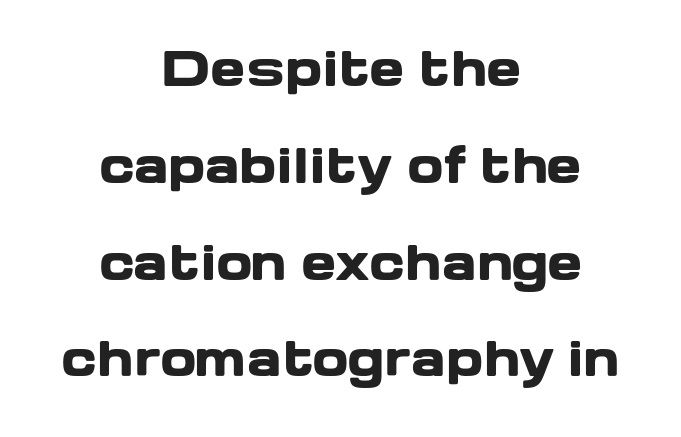
{"serif": "no", "italic": "no", "bold": "yes", "weight": "heavy", "width": "wide", "stroke_contrast": "low", "x_height": "medium", "monospaced": "no", "underline": "no", "align": "center", "line_spacing": "loose", "line_spacing_ratio": 2.06, "letter_spacing": "normal", "letter_spacing_em": 0.0, "glyph_px": 47}
